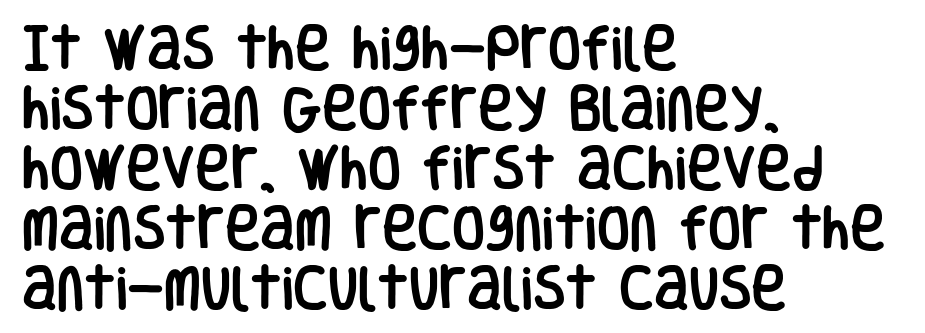
Characters remain perfectly vertical along every line. This sample uses a sans-serif face. The horizontal fit of the characters is conventional and even. These lines are rendered in a variable-pitch font. One glance says typical: line gaps are just what's usual.
